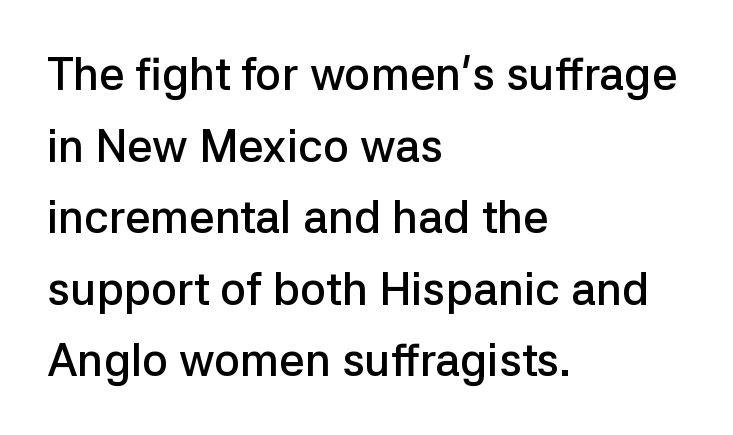
Q: Is the text bold? A: Semi-bold.
Q: Is the text italic (slanted)? A: No, it is upright.
Q: Is the typeface a serif or a sans-serif typeface? A: Sans-serif.
Q: Is the text underlined? A: No.
Q: How is the paragraph aligned? A: Left-aligned.
Q: Is the spacing between letters normal or unusually wide? A: Normal.
Q: Is the spacing between lines tight, normal or loose? A: Normal.
Q: Width (condensed, normal, or wide)? A: Normal.
Q: Stroke contrast? A: Low.
Q: x-height? A: Medium.
Q: Monospaced? A: No.
